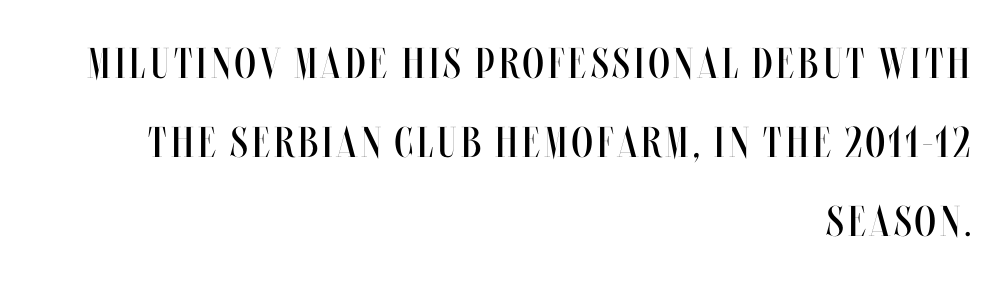
Right-aligned paragraph, ragged on the left. Is this a fixed-width face? No — the glyphs have proportional, varying widths. The letters stand straight up with perfectly vertical stems. Is this a heavy cut? Hardly; it is regular or lighter. Letters rest on an invisible, unmarked baseline.
